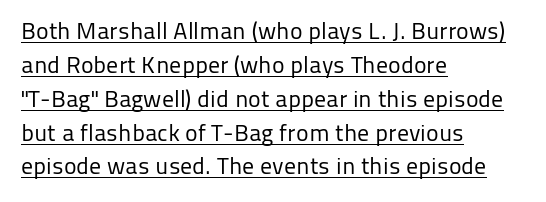
The lettering stays uniformly vertical, giving the passage a roman look. These lines stack with their left ends in a neat column. This rendering features underlined lettering. This block has exactly the height ordinary leading produces. Nobody touched the tracking dial on this one.
